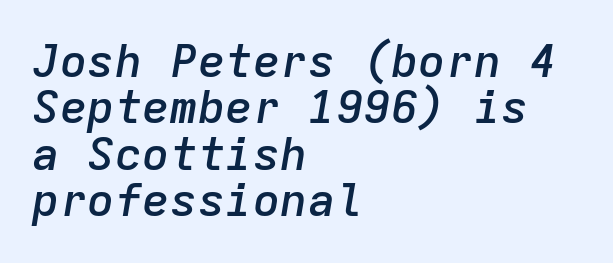
Q: Is the text bold? A: Semi-bold.
Q: Is the text italic (slanted)? A: Yes, it leans right by about 9 degrees.
Q: Is the text underlined? A: No.
Q: How is the paragraph aligned? A: Left-aligned.
Q: Is the spacing between letters normal or unusually wide? A: Normal.
Q: Is the spacing between lines tight, normal or loose? A: Tight.
Q: Width (condensed, normal, or wide)? A: Normal.
Q: Stroke contrast? A: Low.
Q: x-height? A: Medium.
Q: Monospaced? A: Yes.
